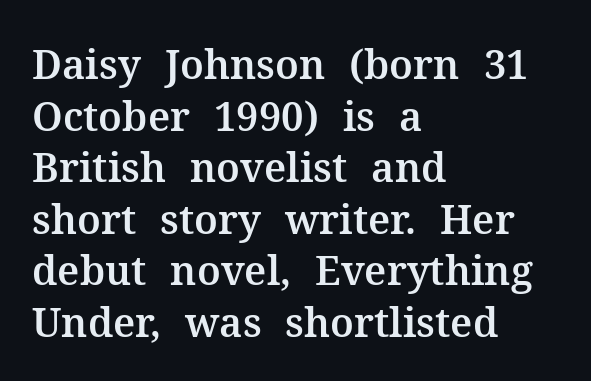
The face used here is proportionally spaced, like ordinary book or web type. Do the letters lean? They stand straight. These lines are set flush left with a ragged right edge. Between one letter and the next there's only the usual sliver of space. Underlining? Definitely not there.
